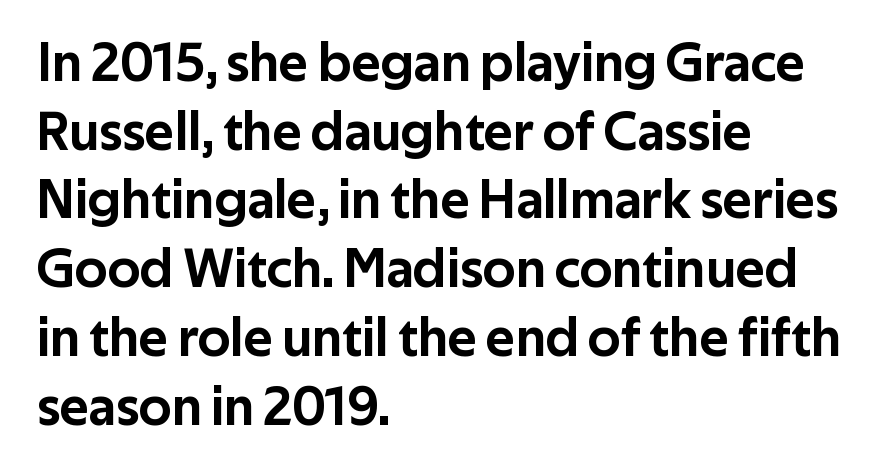
Q: Is the text italic (slanted)? A: No, it is upright.
Q: Is the typeface a serif or a sans-serif typeface? A: Sans-serif.
Q: Is the text underlined? A: No.
Q: How is the paragraph aligned? A: Left-aligned.
Q: Is the spacing between letters normal or unusually wide? A: Normal.
Q: Is the spacing between lines tight, normal or loose? A: Normal.
Q: Width (condensed, normal, or wide)? A: Normal.
Q: Stroke contrast? A: Low.
Q: x-height? A: Medium.
Q: Monospaced? A: No.
